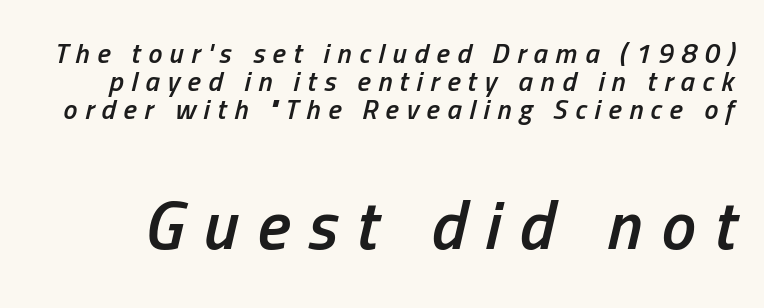
Look at the stroke-to-counter ratio: somewhat heavy, a semibold. If you measured baseline to baseline, you'd find a short distance. The passage shown begins with its smaller block and ends with its larger one. In terms of posture, this sample is oblique. Proportional: the letters do not fall into vertical columns. The type is letterspaced generously, with wide tracking.
